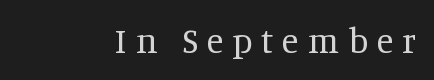
Classification — serif. Stems here are at most as thick as an everyday book face. Posture: straight, roman, zero tilt. Varying glyph widths throughout — classic text-font behaviour. Anything drawn beneath the words? Only blank space. Look at the tracking — it's clearly loosened, letters drifting apart.
